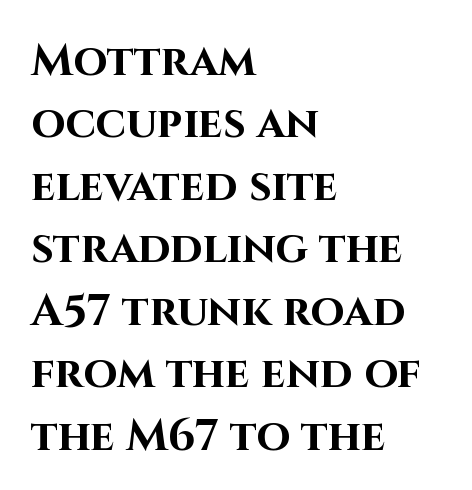
{"serif": "no", "italic": "no", "bold": "yes", "weight": "bold", "width": "normal", "stroke_contrast": "high", "x_height": "large", "monospaced": "no", "underline": "no", "align": "left", "line_spacing": "normal", "line_spacing_ratio": 1.42, "letter_spacing": "normal", "letter_spacing_em": 0.0, "glyph_px": 44}
